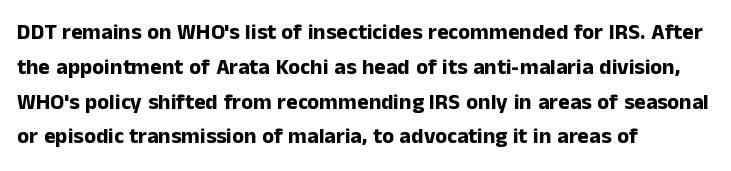
Q: Is the text bold? A: Yes.
Q: Is the text italic (slanted)? A: No, it is upright.
Q: Is the text underlined? A: No.
Q: How is the paragraph aligned? A: Left-aligned.
Q: Is the spacing between letters normal or unusually wide? A: Normal.
Q: Is the spacing between lines tight, normal or loose? A: Normal.
